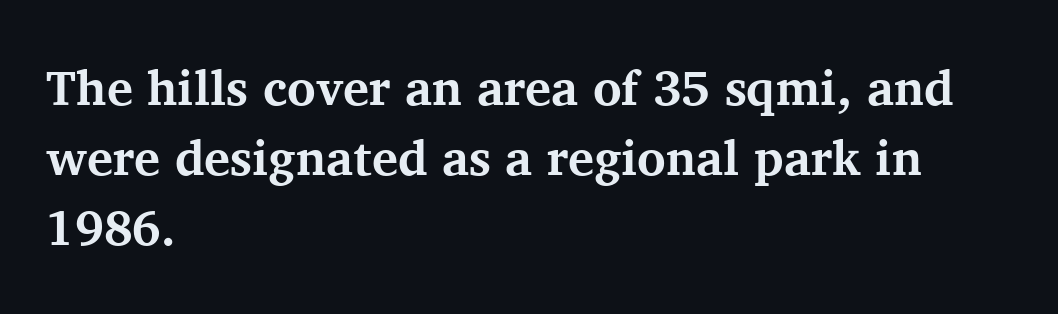
Nothing unusual about the tracking: characters are spaced as the font intends. Spacing verdict: proportional, widths tailored to each character. Leading: standard. Caption: multi-line text, flush left, ragged right. Nope, not italic — everything's standing straight. As a designer I'd log this as weight 700, bold.
